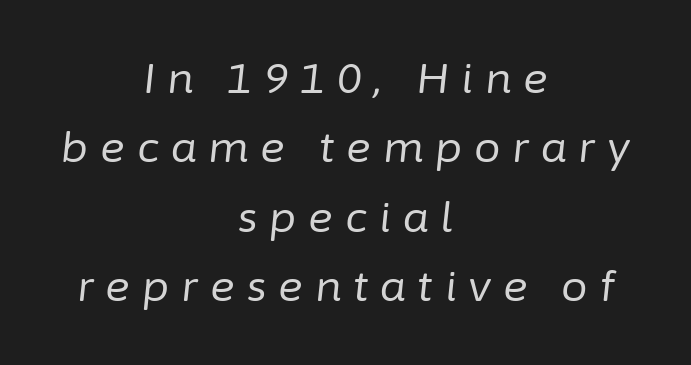
{"italic": "yes", "lean": "right", "slant_degrees": 6, "bold": "no", "weight": "regular", "width": "normal", "stroke_contrast": "low", "x_height": "medium", "monospaced": "no", "underline": "no", "align": "center", "line_spacing": "normal", "line_spacing_ratio": 1.65, "letter_spacing": "wide", "letter_spacing_em": 0.28, "glyph_px": 42}
